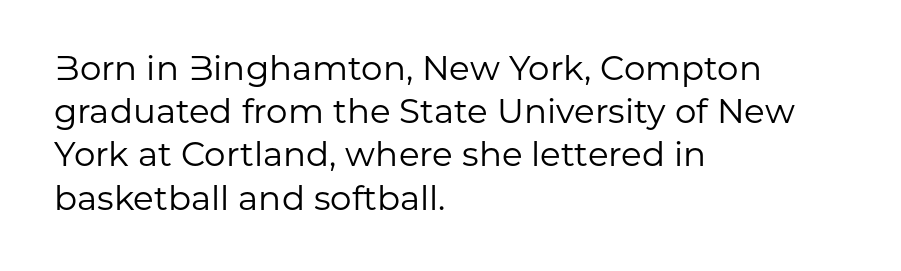
This is sans-serif lettering, the kind often seen on screens and signage. Only glyphs here, with clear space below each row. The compositor pushed each line to the left boundary. Does the leading feel generous? No, just average. Ordinary non-slanted type is in use.
